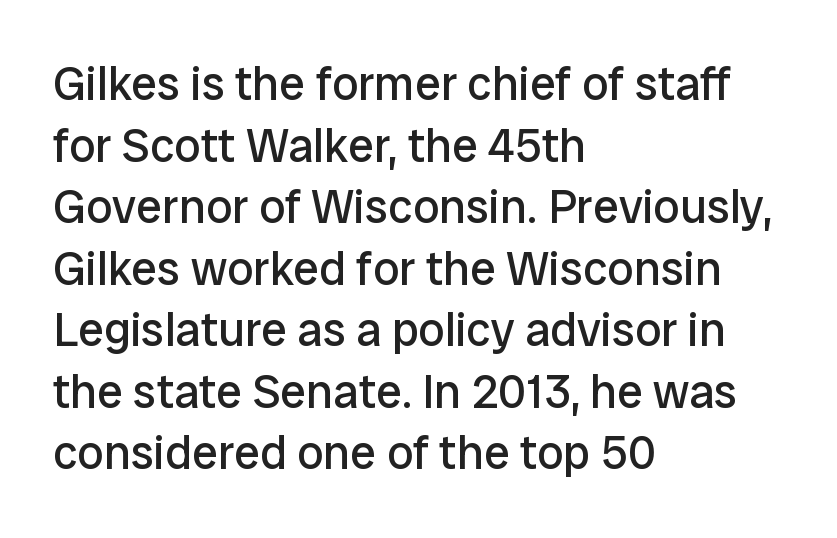
The rendering uses natural spacing where letterforms have individual widths. The axis of the letterforms is exactly vertical. A light-to-regular cut is what we see here. A normal amount of white space separates one row of letters from the next. Nothing unusual about the tracking: characters are spaced as the font intends.
